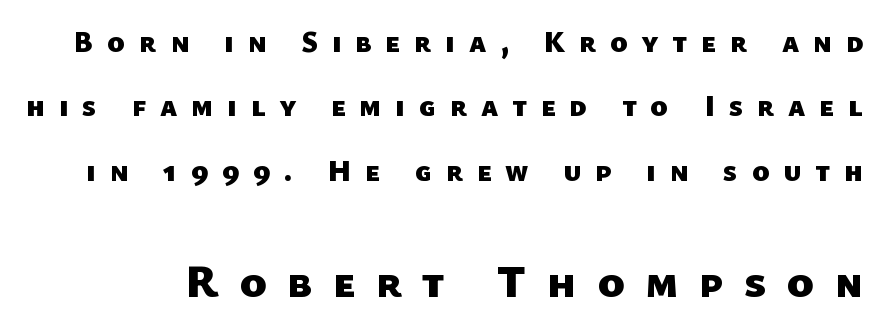
{"serif": "no", "bold": "yes", "weight": "heavy", "width": "normal", "stroke_contrast": "low", "x_height": "medium", "monospaced": "no", "underline": "no", "line_spacing": "loose", "line_spacing_ratio": 2.15, "letter_spacing": "wide", "letter_spacing_em": 0.46, "larger_block": "second", "size_ratio": 1.5, "glyph_px": 45}
